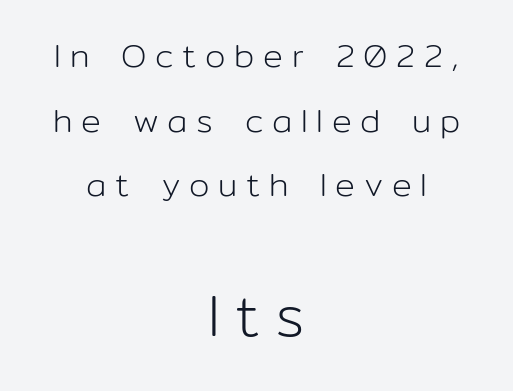
The image shows 58 px light sans-serif type, upright; set centered, loose line spacing (1.96x), unusually wide letter spacing (+0.26 em), not underlined; the second (bottom) block is 1.76x larger; low stroke contrast and a medium x-height.
